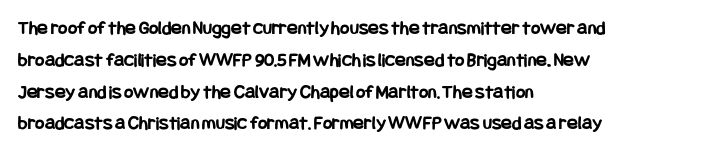
Q: Is the text bold? A: Yes.
Q: Is the text italic (slanted)? A: No, it is upright.
Q: Is the text underlined? A: No.
Q: How is the paragraph aligned? A: Left-aligned.
Q: Is the spacing between letters normal or unusually wide? A: Normal.
Q: Is the spacing between lines tight, normal or loose? A: Normal.
